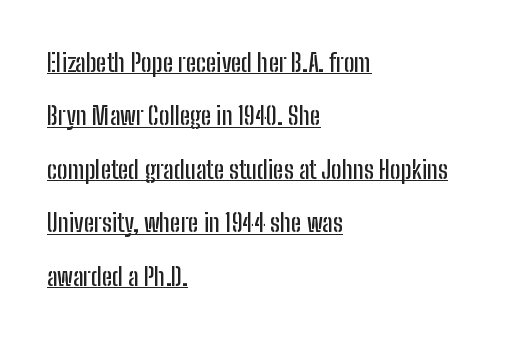
Q: Is the text italic (slanted)? A: No, it is upright.
Q: Is the text underlined? A: Yes.
Q: How is the paragraph aligned? A: Left-aligned.
Q: Is the spacing between letters normal or unusually wide? A: Normal.
Q: Is the spacing between lines tight, normal or loose? A: Loose.
